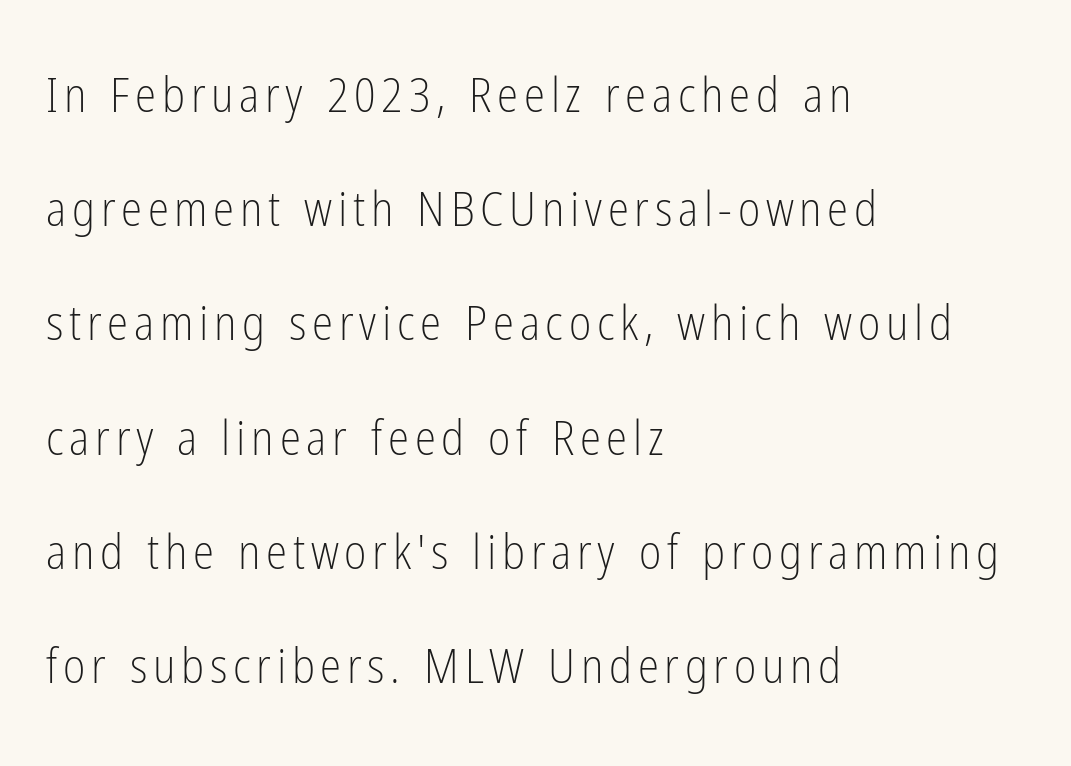
{"serif": "no", "italic": "no", "bold": "no", "weight": "light", "width": "condensed", "stroke_contrast": "low", "x_height": "medium", "monospaced": "no", "underline": "no", "align": "left", "line_spacing": "loose", "line_spacing_ratio": 2.38, "glyph_px": 48}
